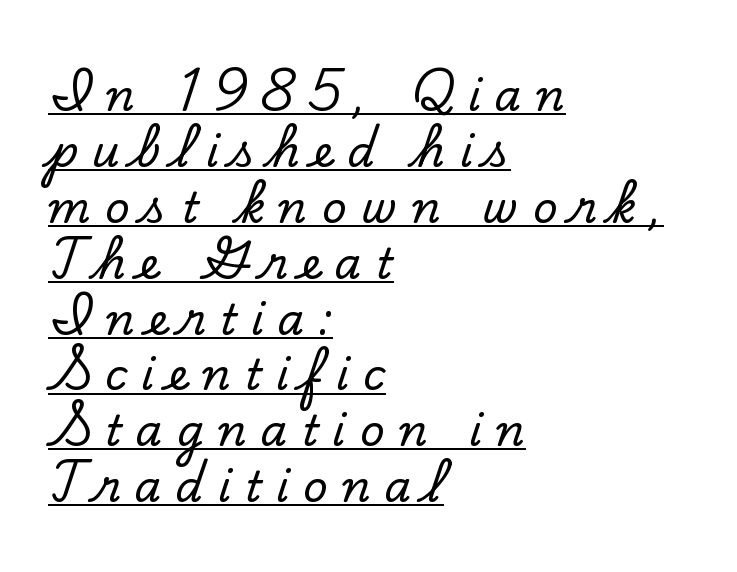
The image shows 43 px serif type; set left-aligned, normal line spacing (1.3x), unusually wide letter spacing (+0.33 em), underlined; low stroke contrast and a small x-height.
